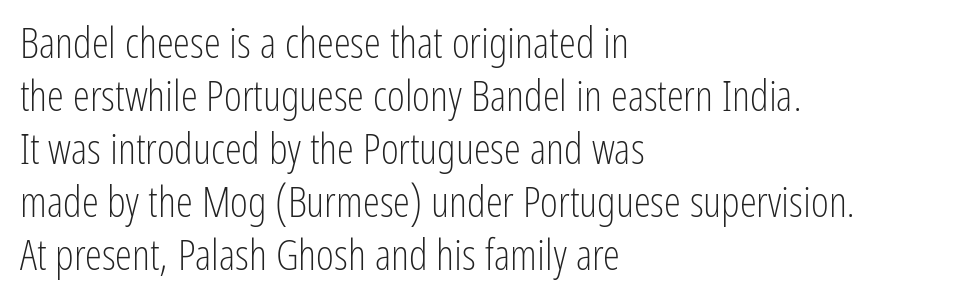
Q: Is the text bold? A: No.
Q: Is the text italic (slanted)? A: No, it is upright.
Q: Is the typeface a serif or a sans-serif typeface? A: Sans-serif.
Q: Is the text underlined? A: No.
Q: How is the paragraph aligned? A: Left-aligned.
Q: Is the spacing between letters normal or unusually wide? A: Normal.
Q: Width (condensed, normal, or wide)? A: Condensed.
Q: Stroke contrast? A: Low.
Q: x-height? A: Medium.
Q: Monospaced? A: No.
